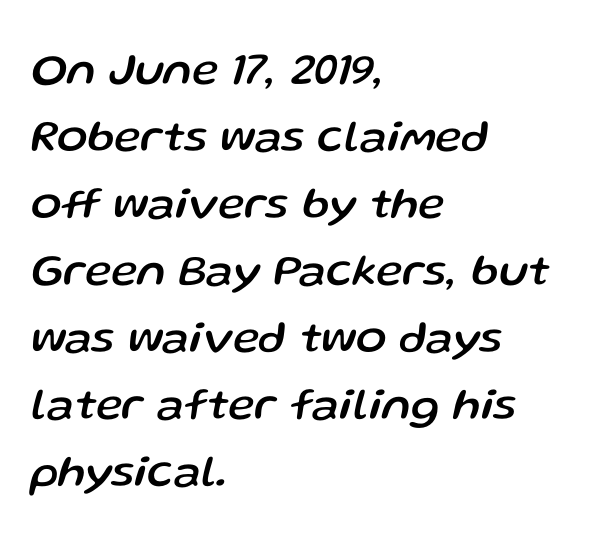
Q: Is the text italic (slanted)? A: Yes, it leans right by about 13 degrees.
Q: Is the text underlined? A: No.
Q: How is the paragraph aligned? A: Left-aligned.
Q: Is the spacing between letters normal or unusually wide? A: Normal.
Q: Is the spacing between lines tight, normal or loose? A: Normal.
Q: Width (condensed, normal, or wide)? A: Normal.
Q: Stroke contrast? A: Low.
Q: x-height? A: Medium.
Q: Monospaced? A: No.
